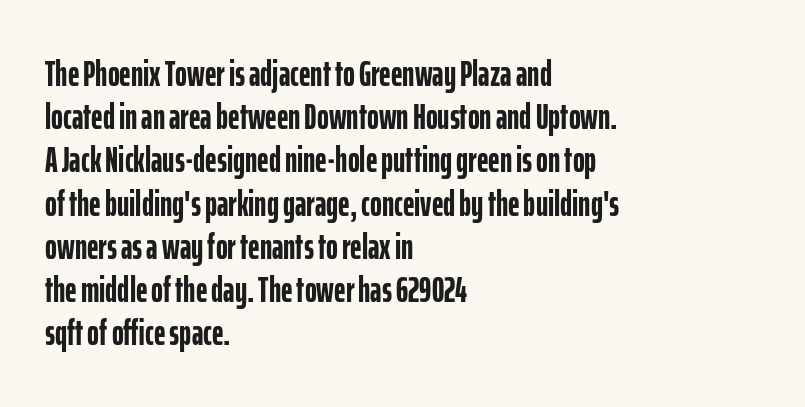
Q: Is the text bold? A: Yes.
Q: Is the text italic (slanted)? A: No, it is upright.
Q: Is the typeface a serif or a sans-serif typeface? A: Sans-serif.
Q: Is the text underlined? A: No.
Q: How is the paragraph aligned? A: Left-aligned.
Q: Is the spacing between letters normal or unusually wide? A: Normal.
Q: Width (condensed, normal, or wide)? A: Condensed.
Q: Stroke contrast? A: Low.
Q: x-height? A: Medium.
Q: Monospaced? A: No.
